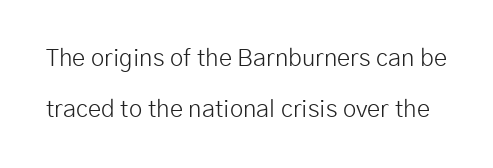
Q: Is the text bold? A: No.
Q: Is the text italic (slanted)? A: No, it is upright.
Q: Is the text underlined? A: No.
Q: Is the spacing between letters normal or unusually wide? A: Normal.
Q: Is the spacing between lines tight, normal or loose? A: Loose.
